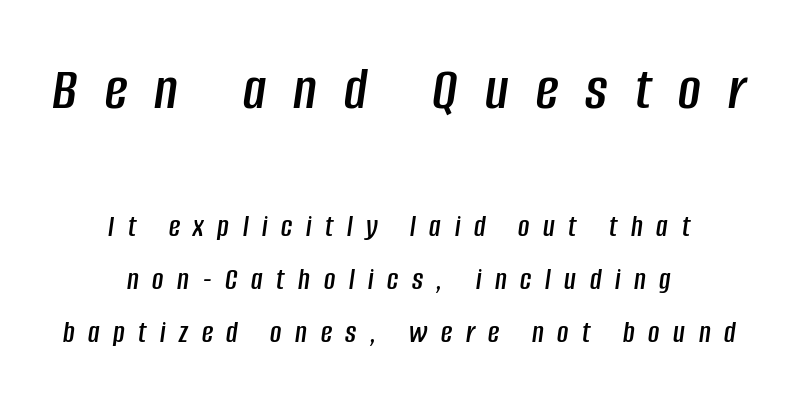
Q: Is the text italic (slanted)? A: Yes, it leans right by about 8 degrees.
Q: Is the text underlined? A: No.
Q: How is the paragraph aligned? A: Centered.
Q: Is the spacing between letters normal or unusually wide? A: Unusually wide.
Q: Which block of text is set in a larger size, the first (top) or the second (bottom)? A: The first (top) one.
Q: Width (condensed, normal, or wide)? A: Condensed.
Q: Stroke contrast? A: Low.
Q: x-height? A: Large.
Q: Monospaced? A: No.
